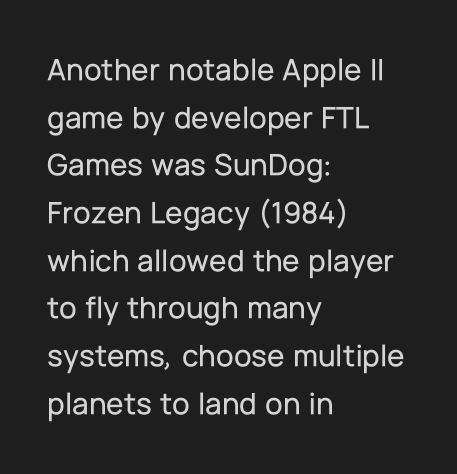
Ascenders rise straight up at ninety degrees. Horizontally, the lines are justified to the leading edge only. Interline gaps are of average width in this sample. Rule under the text: the space is simply empty. Nothing sits at the stroke ends, so this counts as sans-serif.
